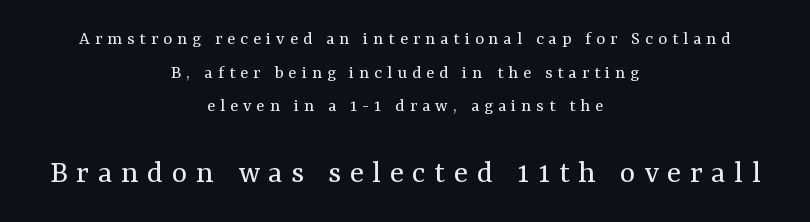
{"serif": "yes", "italic": "no", "bold": "no", "weight": "regular", "width": "normal", "stroke_contrast": "medium", "x_height": "medium", "monospaced": "no", "underline": "no", "align": "center", "line_spacing_ratio": 1.77, "letter_spacing": "wide", "letter_spacing_em": 0.26, "larger_block": "second", "size_ratio": 1.74, "glyph_px": 33}
